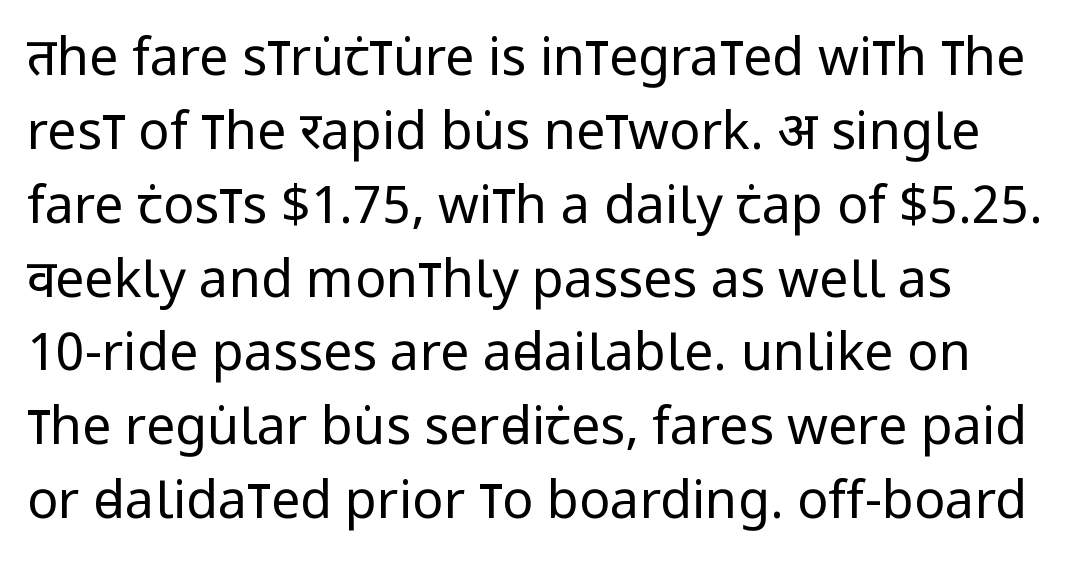
{"serif": "no", "italic": "no", "bold": "no", "weight": "regular", "width": "condensed", "stroke_contrast": "low", "x_height": "large", "monospaced": "no", "underline": "no", "align": "left", "line_spacing": "normal", "line_spacing_ratio": 1.42, "letter_spacing": "normal", "letter_spacing_em": 0.0, "glyph_px": 52}
